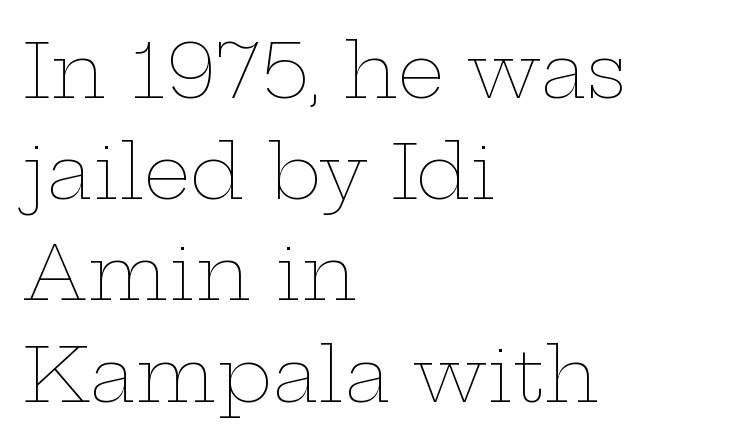
Q: Is the text bold? A: No.
Q: Is the text italic (slanted)? A: No, it is upright.
Q: Is the text underlined? A: No.
Q: How is the paragraph aligned? A: Left-aligned.
Q: Is the spacing between letters normal or unusually wide? A: Normal.
Q: Is the spacing between lines tight, normal or loose? A: Normal.
Q: Width (condensed, normal, or wide)? A: Wide.
Q: Stroke contrast? A: Low.
Q: x-height? A: Medium.
Q: Monospaced? A: No.
